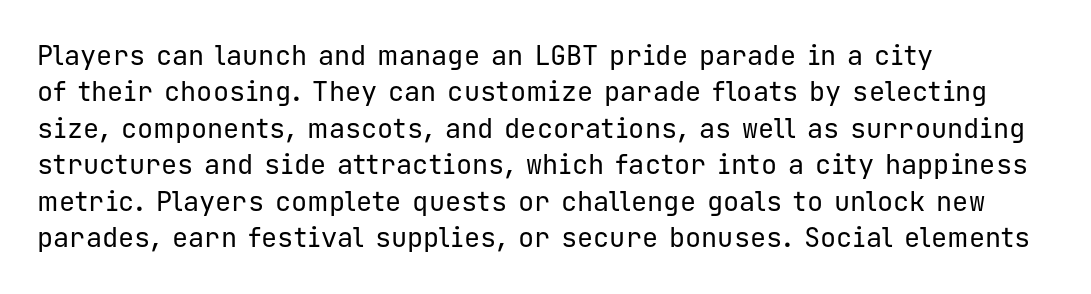
Upright lettering throughout. Reading down the column, the eye jumps a familiar distance to each next line. The typesetting does not lean heavy: it is not bold. Horizontal alignment here is leftward, the default for most running prose. The space directly below the letters is spotless. Glyph-to-glyph distance matches everyday printed text.
